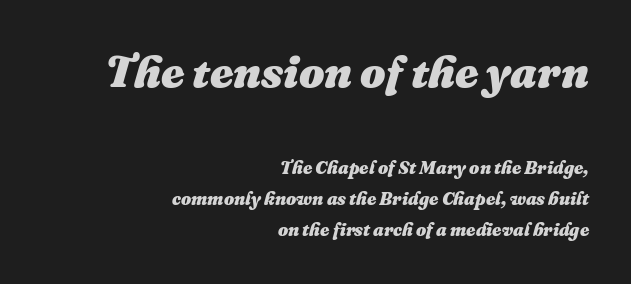
Lines of text with bare space underneath. The rendering keeps characters at their native spacing. Is the type slanted? Yes — the strokes lean at a clear angle. Thick stems and heavy bowls — unmistakably bold. The upper block of text is set noticeably larger than the block beneath it. The passage shown is typed in a proportional face where columns would drift.
